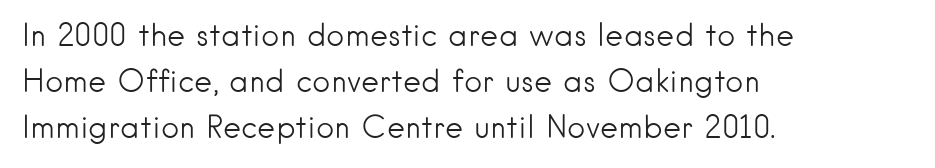
Q: Is the text bold? A: No.
Q: Is the text italic (slanted)? A: No, it is upright.
Q: Is the typeface a serif or a sans-serif typeface? A: Sans-serif.
Q: Is the text underlined? A: No.
Q: How is the paragraph aligned? A: Left-aligned.
Q: Is the spacing between letters normal or unusually wide? A: Normal.
Q: Is the spacing between lines tight, normal or loose? A: Normal.
Q: Width (condensed, normal, or wide)? A: Normal.
Q: Stroke contrast? A: Low.
Q: x-height? A: Small.
Q: Monospaced? A: No.
